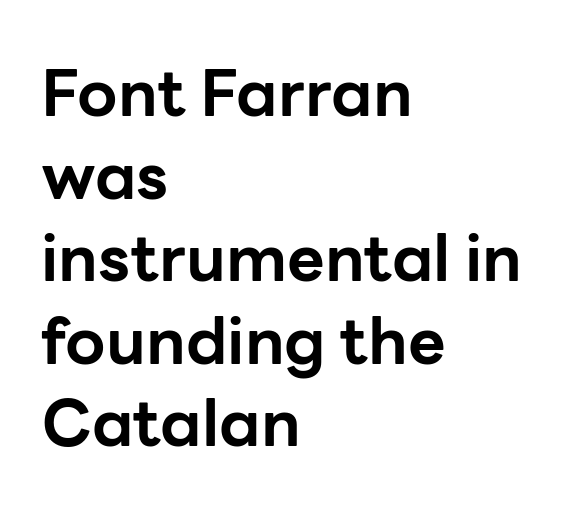
Characters remain perfectly vertical along every line. Examine the stroke ends and you'll find no serifs. Alignment: flush left. The face used here has the dense, thick strokes of a bold.
